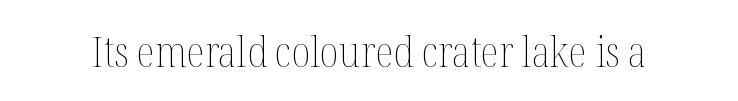
{"italic": "no", "bold": "no", "weight": "thin", "width": "condensed", "stroke_contrast": "medium", "x_height": "medium", "monospaced": "no", "underline": "no", "letter_spacing": "normal", "letter_spacing_em": 0.0, "glyph_px": 43}
